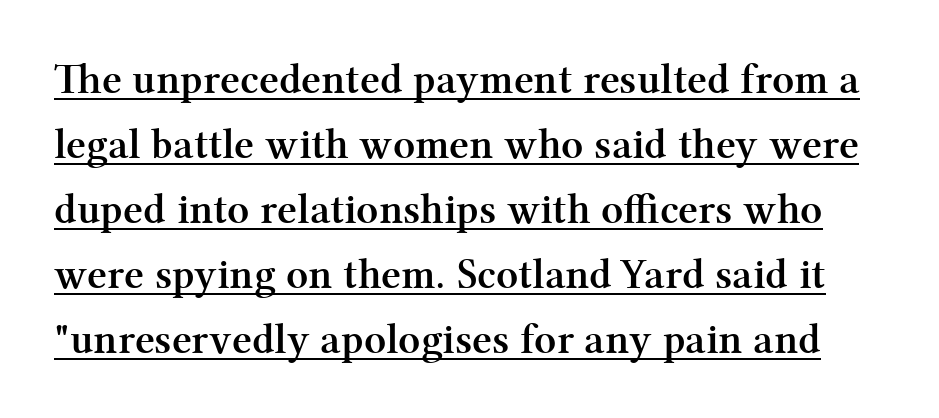
{"serif": "yes", "italic": "no", "bold": "yes", "weight": "semibold", "width": "normal", "stroke_contrast": "medium", "x_height": "medium", "monospaced": "no", "underline": "yes", "line_spacing": "normal", "line_spacing_ratio": 1.51, "letter_spacing": "normal", "letter_spacing_em": 0.0, "glyph_px": 43}
